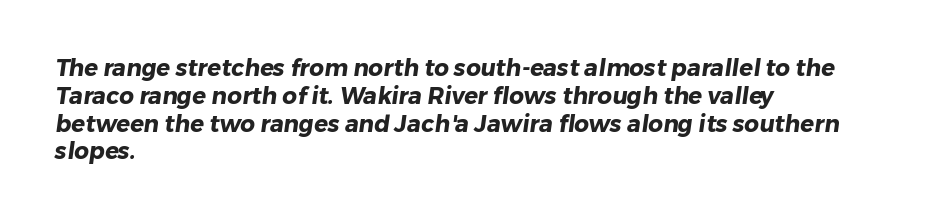
{"bold": "yes", "underline": "no", "align": "left", "line_spacing_ratio": 1.21, "letter_spacing": "normal", "letter_spacing_em": 0.0, "glyph_px": 23}
